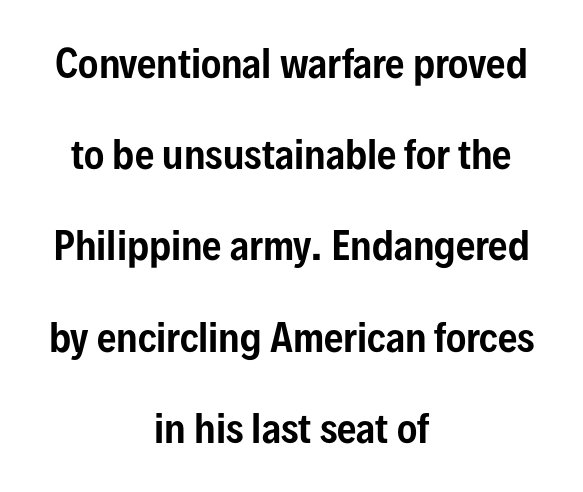
Q: Is the text italic (slanted)? A: No, it is upright.
Q: Is the typeface a serif or a sans-serif typeface? A: Sans-serif.
Q: Is the text underlined? A: No.
Q: How is the paragraph aligned? A: Centered.
Q: Is the spacing between letters normal or unusually wide? A: Normal.
Q: Is the spacing between lines tight, normal or loose? A: Loose.
Q: Width (condensed, normal, or wide)? A: Condensed.
Q: Stroke contrast? A: Low.
Q: x-height? A: Medium.
Q: Monospaced? A: No.
